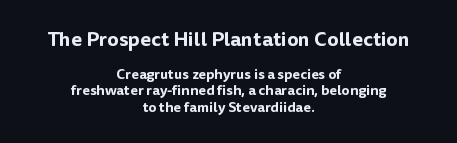
The image shows 20 px text type, upright; set centered, line spacing 1.16x, normal letter spacing, not underlined; the first (top) block is 1.43x larger.
